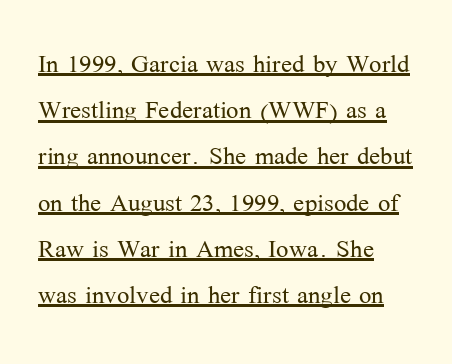
Leftover space on each line is placed entirely after the last word. The letters stand upright; this is a roman face. Here the designer chose a conventional face with non-uniform glyph widths. These lines keep a tight, regular rhythm from letter to letter.
